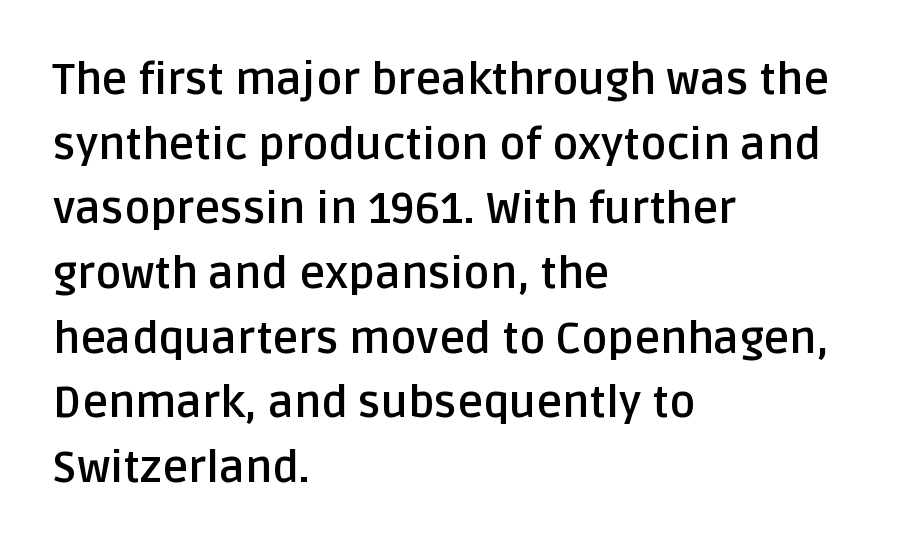
The baseline area is clear. The lines are quadded left. If you measured baseline to baseline, you'd find a middling distance. Ascenders rise straight up at ninety degrees. Typographic density is high because the face is bold.
